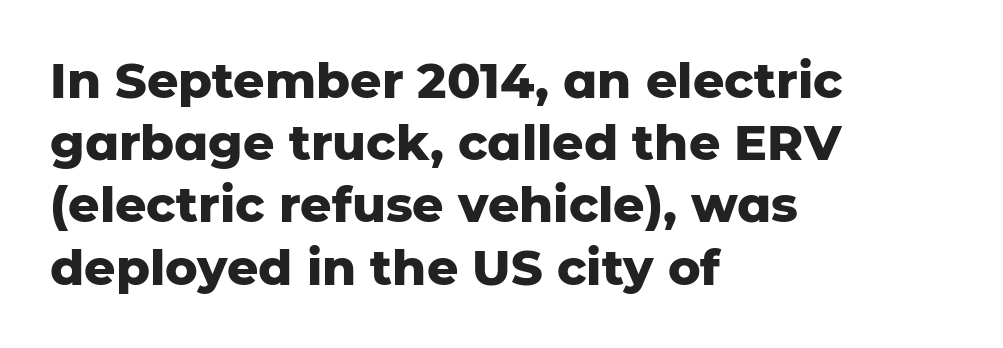
Ascenders rise straight up at ninety degrees. Serifs: no, the terminals of the letterforms are clean. Strong, thick strokes mark this as bold type. Layout note: lines flush left. This sample keeps an unexceptional amount of space between lines.
